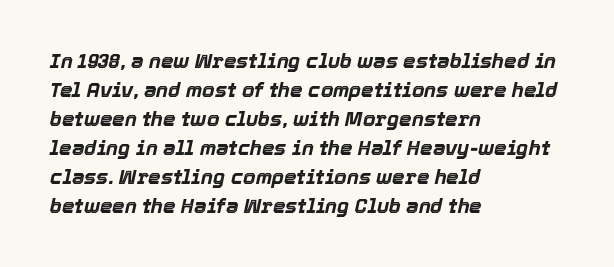
{"italic": "yes", "lean": "right", "slant_degrees": 12, "bold": "yes", "underline": "no", "align": "left", "line_spacing": "normal", "line_spacing_ratio": 1.45, "letter_spacing": "normal", "letter_spacing_em": 0.0, "glyph_px": 20}
